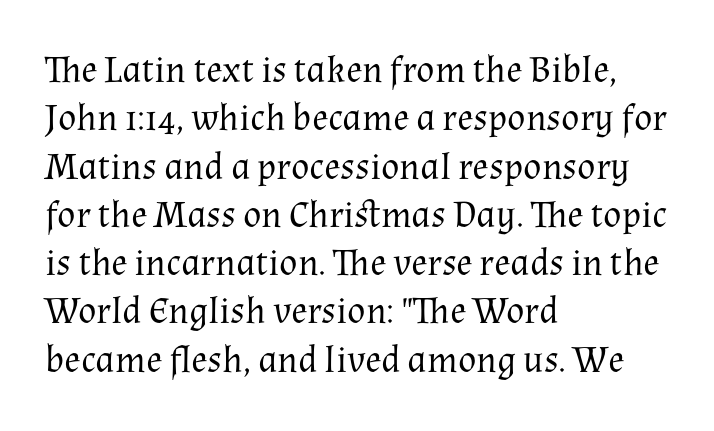
Line beginnings align vertically; line endings do not. Posture: upright roman. Descenders are the only things crossing below the line. The horizontal fit of the characters is conventional and even.
